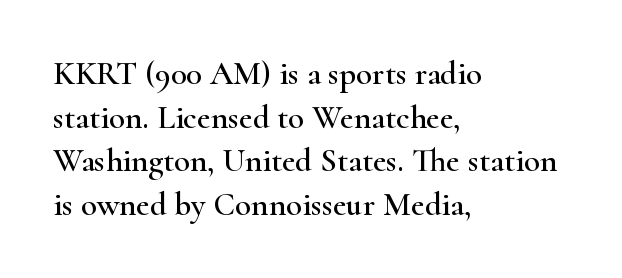
{"serif": "yes", "italic": "no", "width": "wide", "stroke_contrast": "high", "x_height": "small", "monospaced": "no", "underline": "no", "align": "left", "line_spacing": "normal", "line_spacing_ratio": 1.32, "letter_spacing": "normal", "letter_spacing_em": 0.0, "glyph_px": 33}
